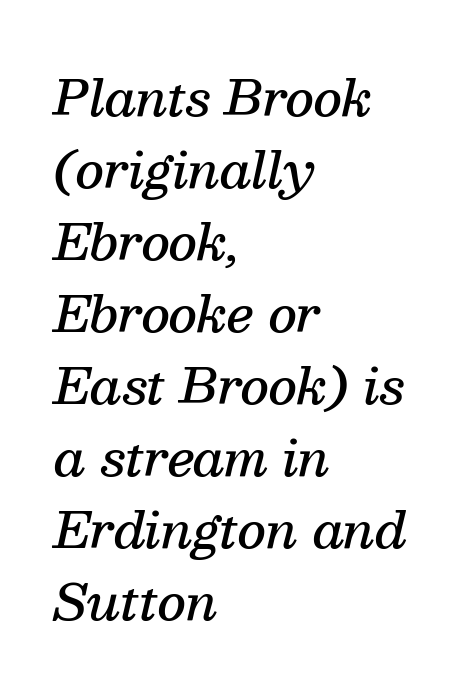
The image shows 49 px semibold serif type, italic (leaning right); set left-aligned, normal line spacing (1.47x), normal letter spacing, not underlined; medium stroke contrast and a medium x-height.
